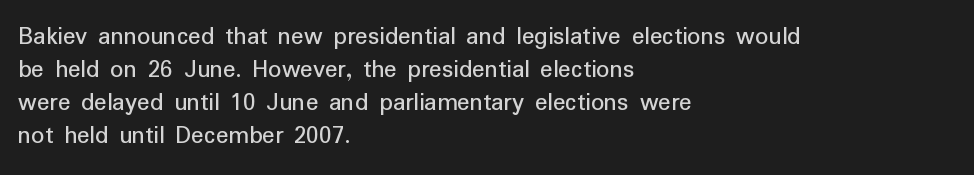
Q: Is the text italic (slanted)? A: No, it is upright.
Q: Is the text underlined? A: No.
Q: How is the paragraph aligned? A: Left-aligned.
Q: Is the spacing between letters normal or unusually wide? A: Normal.
Q: Is the spacing between lines tight, normal or loose? A: Normal.
